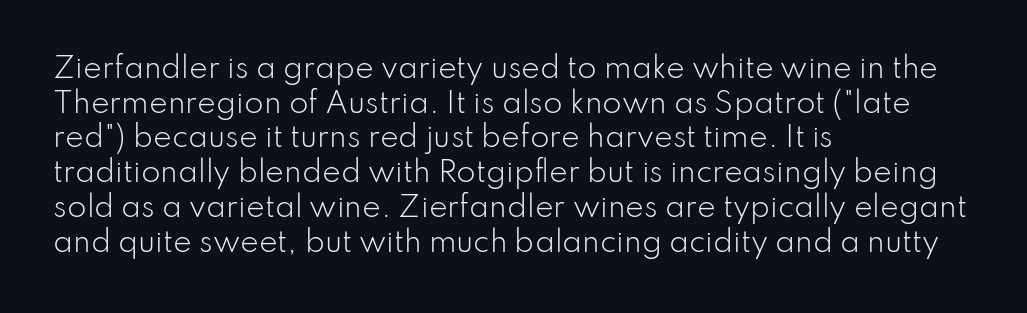
The image shows 28 px light sans-serif type, upright; set left-aligned, line spacing 1.24x, normal letter spacing, not underlined; low stroke contrast and a small x-height.
